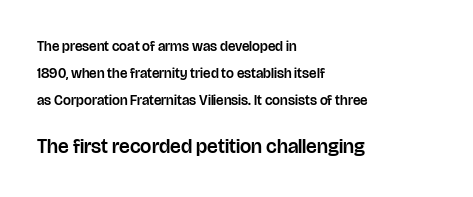
Underlining? Definitely not there. A typesetter would mark this as roman, not italic. Compare the two chunks: the lower has the greater cap height. Letter spacing: default.
